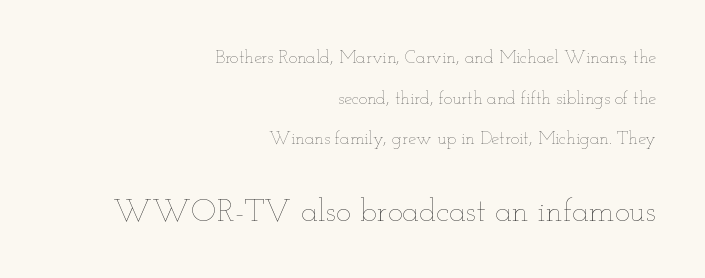
The image shows 32 px thin, wide type, upright; set right-aligned, loose line spacing (2.26x), normal letter spacing, not underlined; the second (bottom) block is 1.78x larger; low stroke contrast and a small x-height.
